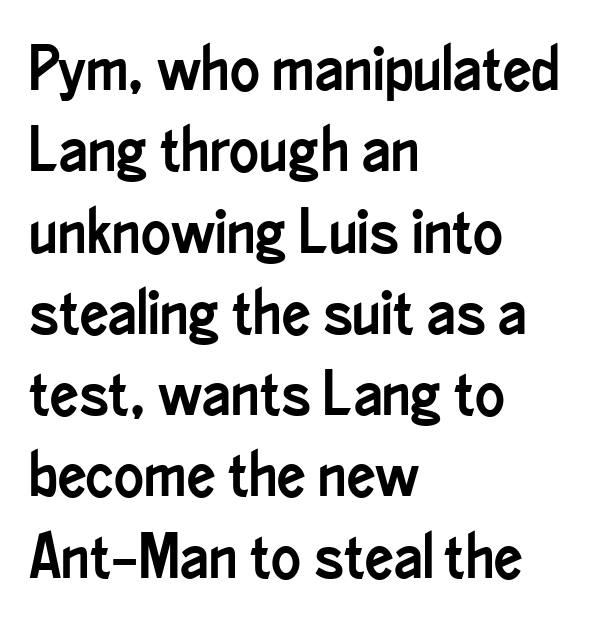
{"serif": "no", "italic": "no", "width": "condensed", "stroke_contrast": "low", "x_height": "small", "monospaced": "no", "underline": "no", "align": "left", "line_spacing": "normal", "line_spacing_ratio": 1.29, "letter_spacing": "normal", "letter_spacing_em": 0.0, "glyph_px": 63}
